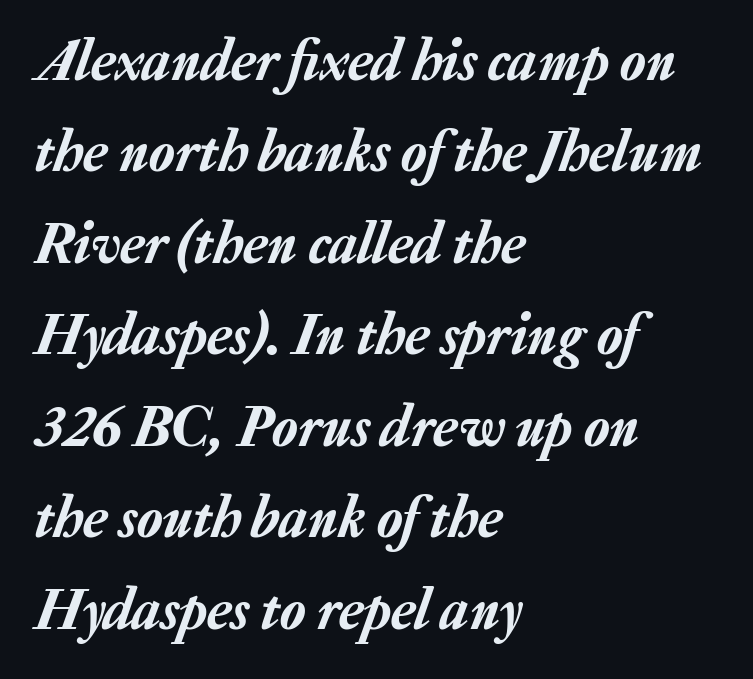
The image shows 59 px text type, italic (leaning right); set left-aligned, normal line spacing (1.55x), normal letter spacing, not underlined; low stroke contrast and a medium x-height.
